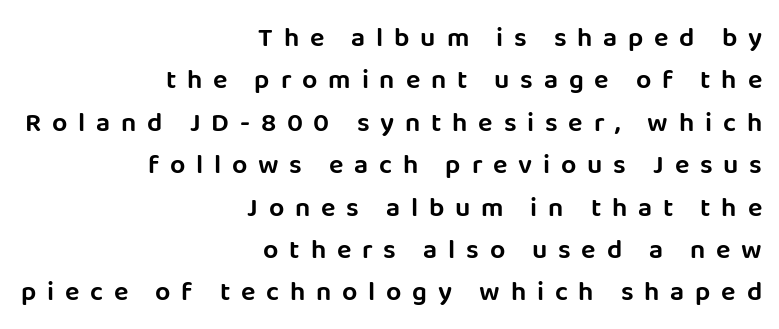
Just letters on the line, the space beneath them empty. Is the block centered? No — it sits flush against the right margin. Unlike italic type, these characters show no tilt at all. Loose tracking; the words dissolve into strings of separated letters. Line spacing here is normal.
